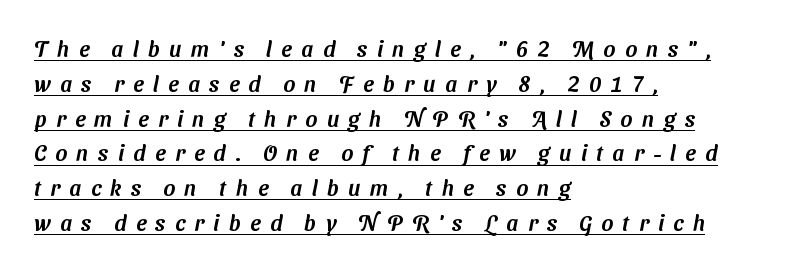
The image shows 22 px text type; set left-aligned, normal line spacing (1.58x), unusually wide letter spacing (+0.43 em), underlined.
